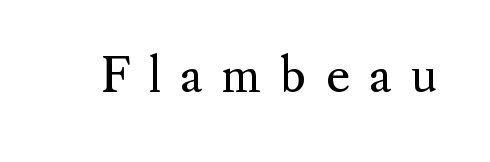
Spacing verdict: proportional, widths tailored to each character. The letters stand upright; this is a roman face. Bare-footed words on every line. Counters stay open thanks to moderate or lighter strokes. The characters display serif detailing at their extremities. Loose tracking; the words dissolve into strings of separated letters.
